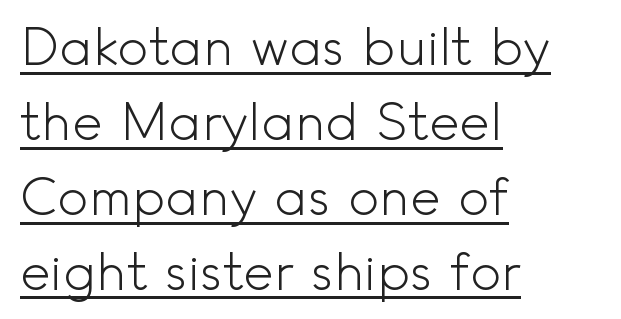
Glance below the letters and you will spot a drawn line. The face used here is a sans, in the tradition of grotesques and geometrics. The line-height multiplier appears to be the usual default. When letters stand straight like this, we call the style roman or upright.
